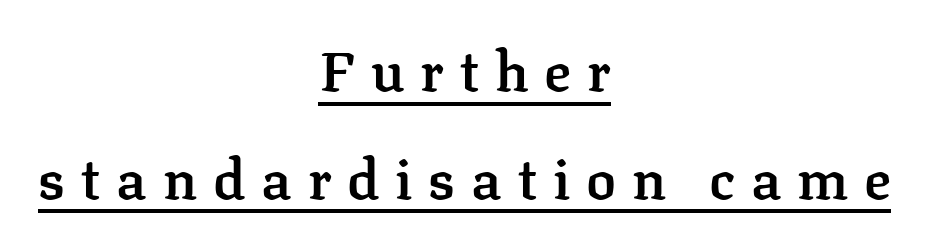
The image shows 56 px semibold serif type, upright; set centered, loose line spacing (1.92x), unusually wide letter spacing (+0.28 em), underlined; low stroke contrast and a medium x-height.
